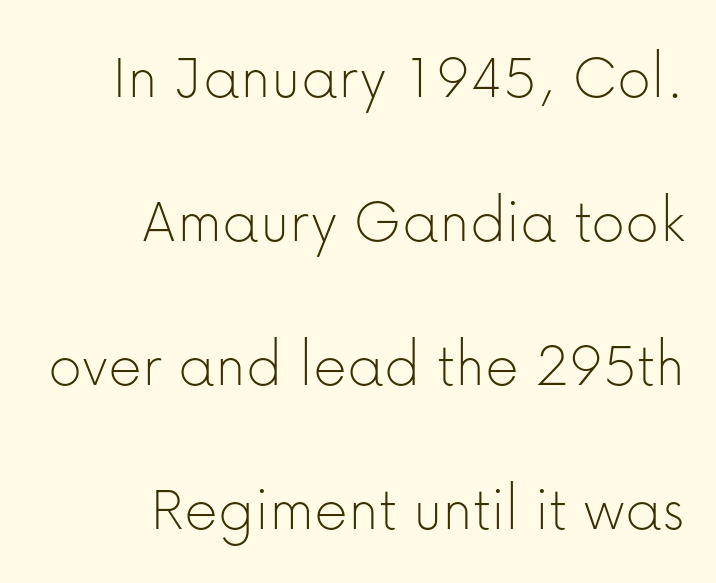
The image shows 66 px thin sans-serif type, upright; set right-aligned, loose line spacing (2.18x), normal letter spacing, not underlined; low stroke contrast and a medium x-height.
